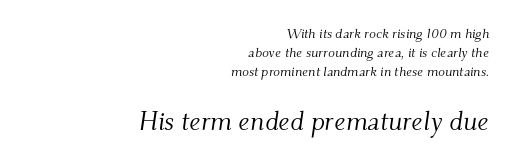
Q: Is the text bold? A: No.
Q: Is the text italic (slanted)? A: Yes, it leans right by about 9 degrees.
Q: Is the text underlined? A: No.
Q: How is the paragraph aligned? A: Right-aligned.
Q: Is the spacing between letters normal or unusually wide? A: Normal.
Q: Is the spacing between lines tight, normal or loose? A: Normal.
Q: Which block of text is set in a larger size, the first (top) or the second (bottom)? A: The second (bottom) one.
